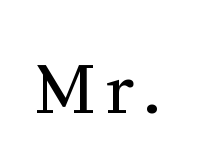
This sample uses an upright cut, with every glyph sitting square on the baseline. Small tapered or slab feet sit at the stroke ends, so this counts as serif. Ink coverage per letter is moderate at most. Nobody drew a line under any word here.
